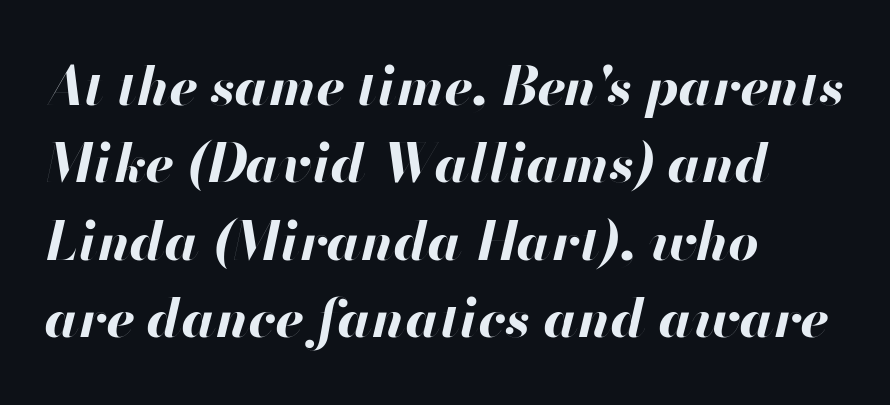
Q: Is the text bold? A: Yes.
Q: Is the text italic (slanted)? A: Yes, it leans right by about 13 degrees.
Q: Is the text underlined? A: No.
Q: How is the paragraph aligned? A: Left-aligned.
Q: Is the spacing between letters normal or unusually wide? A: Normal.
Q: Is the spacing between lines tight, normal or loose? A: Normal.
Q: Width (condensed, normal, or wide)? A: Normal.
Q: Stroke contrast? A: High.
Q: x-height? A: Small.
Q: Monospaced? A: No.
